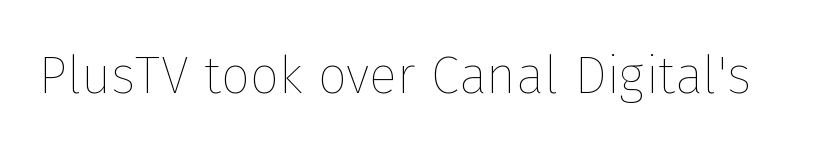
{"italic": "no", "bold": "no", "weight": "thin", "width": "normal", "stroke_contrast": "low", "x_height": "medium", "monospaced": "no", "underline": "no", "letter_spacing": "normal", "letter_spacing_em": 0.0, "glyph_px": 52}
